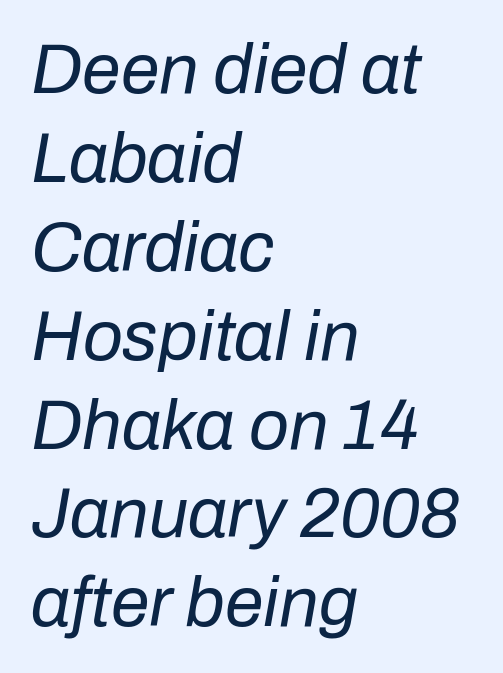
Q: Is the text bold? A: No.
Q: Is the text italic (slanted)? A: Yes, it leans right by about 10 degrees.
Q: Is the text underlined? A: No.
Q: How is the paragraph aligned? A: Left-aligned.
Q: Is the spacing between letters normal or unusually wide? A: Normal.
Q: Is the spacing between lines tight, normal or loose? A: Normal.
Q: Width (condensed, normal, or wide)? A: Normal.
Q: Stroke contrast? A: Low.
Q: x-height? A: Medium.
Q: Monospaced? A: No.
